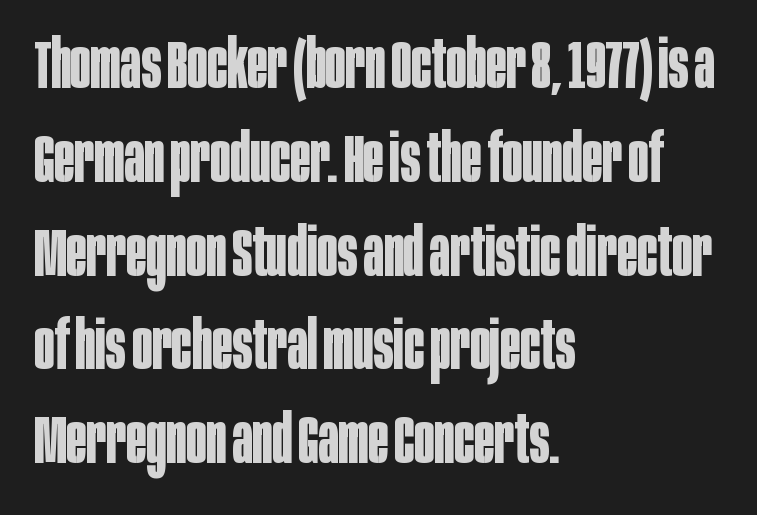
{"serif": "no", "italic": "no", "bold": "yes", "weight": "bold", "width": "condensed", "stroke_contrast": "low", "x_height": "large", "monospaced": "no", "underline": "no", "align": "left", "line_spacing": "normal", "line_spacing_ratio": 1.4, "letter_spacing": "normal", "letter_spacing_em": 0.0, "glyph_px": 67}
